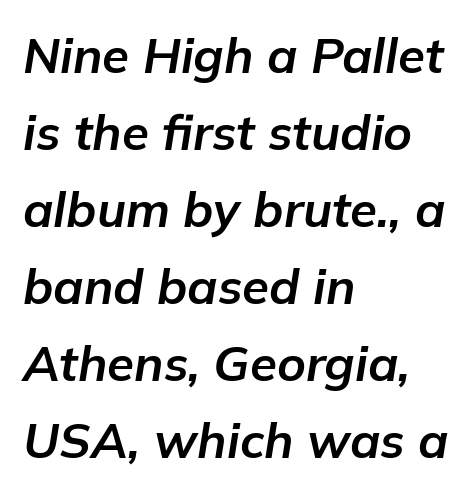
The image shows 49 px bold type, italic (leaning right); set left-aligned, normal line spacing (1.57x), normal letter spacing, not underlined; low stroke contrast and a medium x-height.
